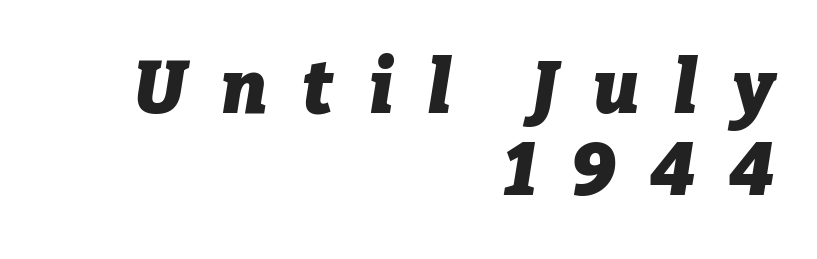
Q: Is the text bold? A: Yes.
Q: Is the text italic (slanted)? A: Yes, it leans right by about 9 degrees.
Q: Is the text underlined? A: No.
Q: How is the paragraph aligned? A: Right-aligned.
Q: Is the spacing between letters normal or unusually wide? A: Unusually wide.
Q: Is the spacing between lines tight, normal or loose? A: Tight.
Q: Width (condensed, normal, or wide)? A: Normal.
Q: Stroke contrast? A: Low.
Q: x-height? A: Medium.
Q: Monospaced? A: No.
